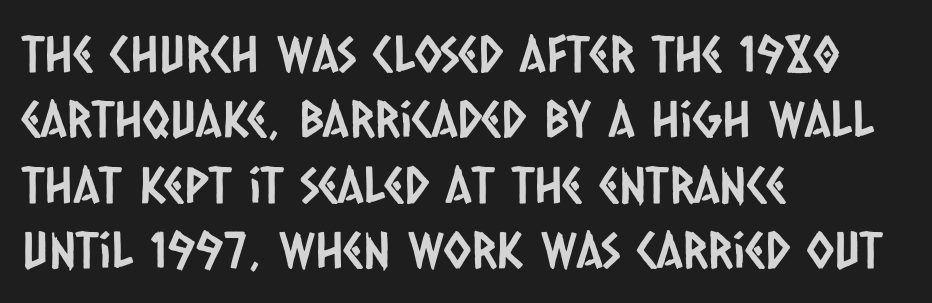
The image shows 50 px condensed sans-serif type; set left-aligned, normal line spacing (1.31x), normal letter spacing, not underlined; low stroke contrast and a large x-height.
